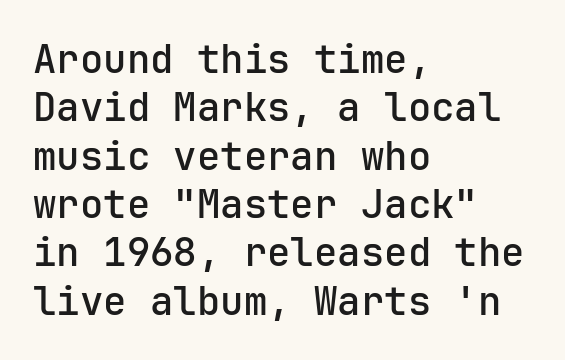
The image shows 39 px semibold sans-serif type, upright; set left-aligned, line spacing 1.24x, normal letter spacing, not underlined; low stroke contrast and a medium x-height.
